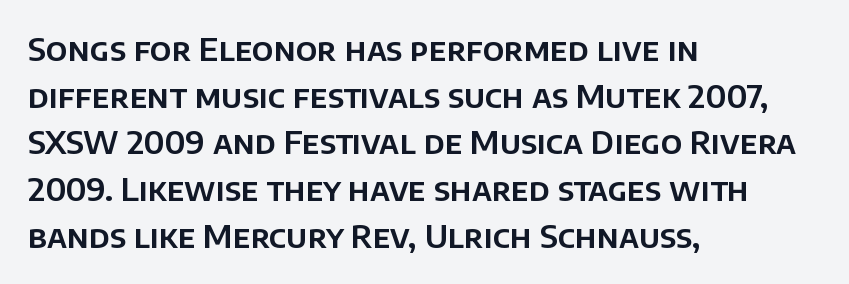
The image shows 32 px sans-serif type, upright; set left-aligned, normal line spacing (1.46x), normal letter spacing, not underlined; low stroke contrast and a large x-height.
